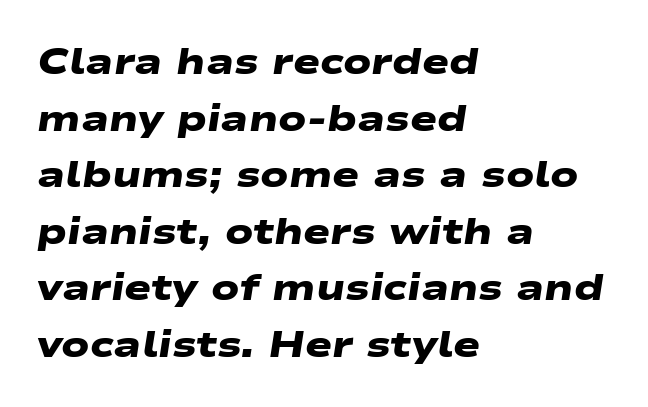
Q: Is the text bold? A: Yes.
Q: Is the typeface a serif or a sans-serif typeface? A: Sans-serif.
Q: Is the text underlined? A: No.
Q: How is the paragraph aligned? A: Left-aligned.
Q: Is the spacing between letters normal or unusually wide? A: Normal.
Q: Is the spacing between lines tight, normal or loose? A: Normal.
Q: Width (condensed, normal, or wide)? A: Wide.
Q: Stroke contrast? A: Low.
Q: x-height? A: Medium.
Q: Monospaced? A: No.
